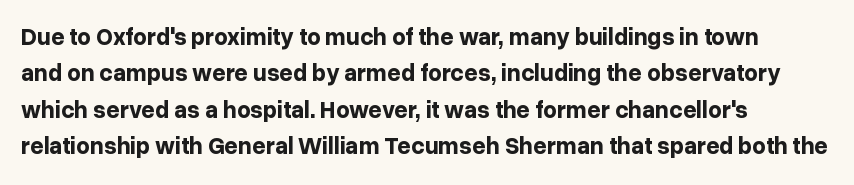
Q: Is the text bold? A: Yes.
Q: Is the text italic (slanted)? A: No, it is upright.
Q: Is the text underlined? A: No.
Q: How is the paragraph aligned? A: Left-aligned.
Q: Is the spacing between letters normal or unusually wide? A: Normal.
Q: Is the spacing between lines tight, normal or loose? A: Normal.
